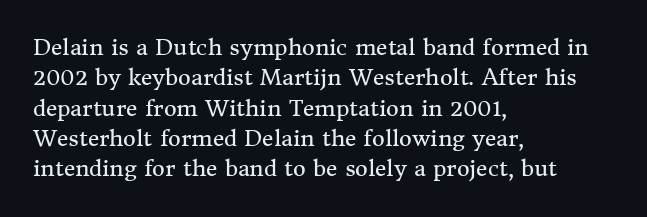
The image shows 22 px text type, upright; set left-aligned, normal line spacing (1.38x), normal letter spacing, not underlined.
